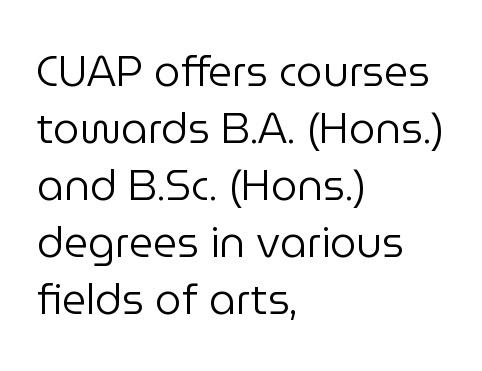
Type style note: lacks serifs. The face looks like a standard text weight, possibly lighter. A roman cut, with each character standing at attention. Inter-character spacing is left at the font's built-in metrics.
